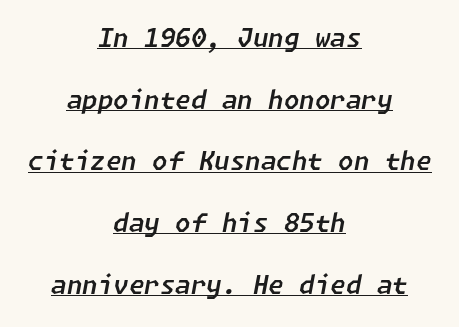
Short and long lines alike share a common midpoint. Students, observe the line beneath the letters — that is underlining. A typesetter would mark this as italic. Quick note: interline space is abundant.
